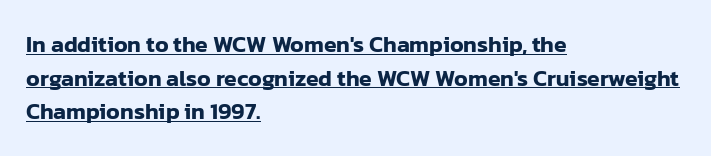
{"italic": "no", "underline": "yes", "align": "left", "line_spacing": "normal", "line_spacing_ratio": 1.46, "letter_spacing": "normal", "letter_spacing_em": 0.0, "glyph_px": 23}
